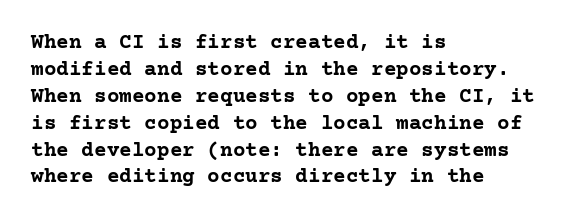
{"italic": "no", "bold": "yes", "underline": "no", "align": "left", "line_spacing": "normal", "line_spacing_ratio": 1.28, "letter_spacing": "normal", "letter_spacing_em": 0.0, "glyph_px": 21}
